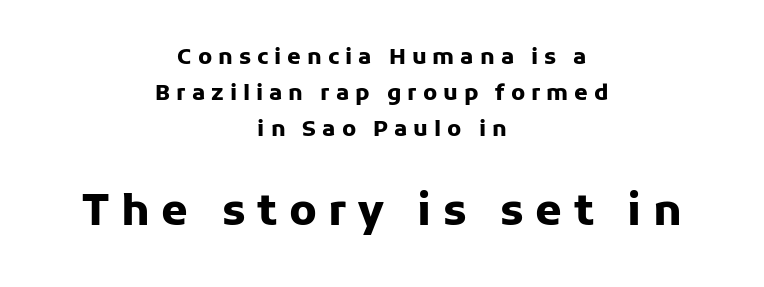
Q: Is the text bold? A: Yes.
Q: Is the text italic (slanted)? A: No, it is upright.
Q: Is the typeface a serif or a sans-serif typeface? A: Sans-serif.
Q: Is the text underlined? A: No.
Q: How is the paragraph aligned? A: Centered.
Q: Is the spacing between letters normal or unusually wide? A: Unusually wide.
Q: Is the spacing between lines tight, normal or loose? A: Normal.
Q: Which block of text is set in a larger size, the first (top) or the second (bottom)? A: The second (bottom) one.
Q: Width (condensed, normal, or wide)? A: Normal.
Q: Stroke contrast? A: Low.
Q: x-height? A: Medium.
Q: Monospaced? A: No.
